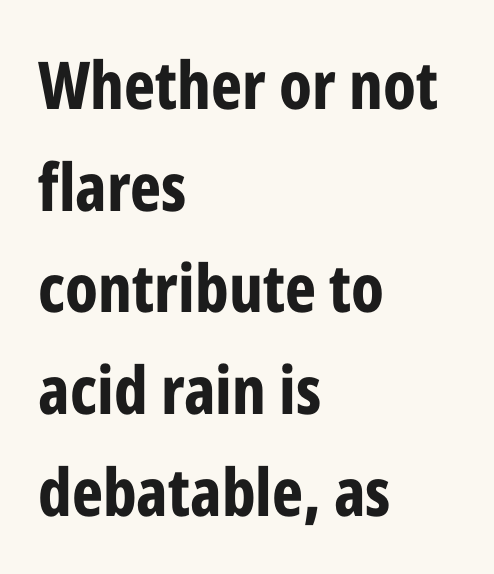
The image shows 66 px bold, condensed sans-serif type, upright; set left-aligned, normal line spacing (1.54x), normal letter spacing, not underlined; low stroke contrast and a medium x-height.
